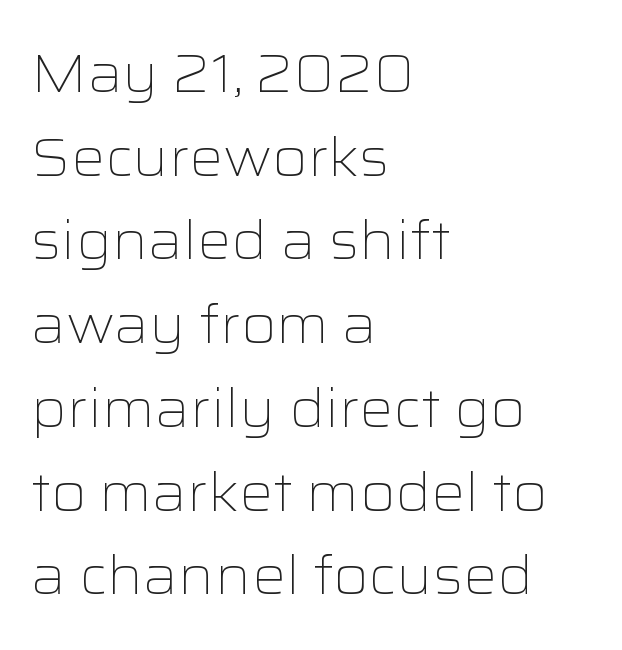
{"serif": "no", "italic": "no", "bold": "no", "weight": "light", "width": "wide", "stroke_contrast": "low", "x_height": "medium", "monospaced": "no", "underline": "no", "align": "left", "line_spacing": "normal", "line_spacing_ratio": 1.58, "letter_spacing": "normal", "letter_spacing_em": 0.0, "glyph_px": 53}
